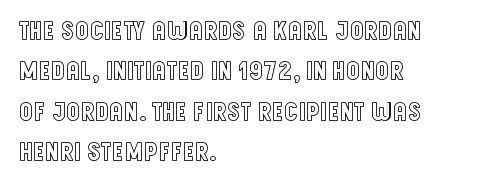
Q: Is the text italic (slanted)? A: No, it is upright.
Q: Is the text underlined? A: No.
Q: How is the paragraph aligned? A: Left-aligned.
Q: Is the spacing between letters normal or unusually wide? A: Normal.
Q: Is the spacing between lines tight, normal or loose? A: Normal.
